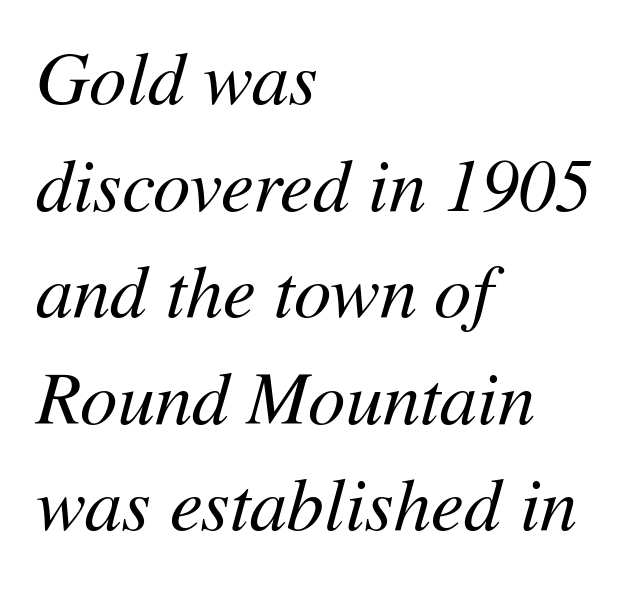
{"italic": "yes", "lean": "right", "slant_degrees": 11, "bold": "no", "weight": "regular", "width": "normal", "stroke_contrast": "medium", "x_height": "medium", "monospaced": "no", "underline": "no", "align": "left", "line_spacing": "normal", "line_spacing_ratio": 1.44, "letter_spacing": "normal", "letter_spacing_em": 0.0, "glyph_px": 74}
